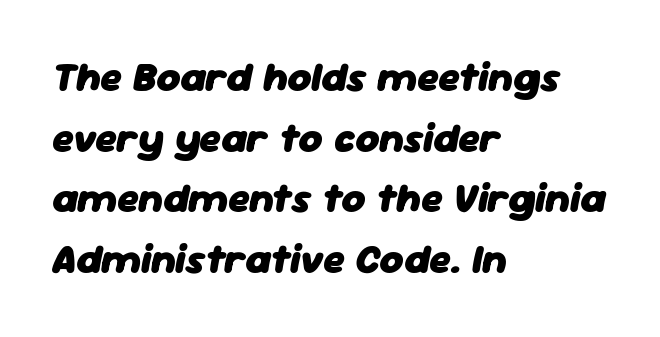
The image shows 41 px heavy type, italic (leaning right); set left-aligned, normal line spacing (1.48x), normal letter spacing, not underlined; low stroke contrast and a medium x-height.
